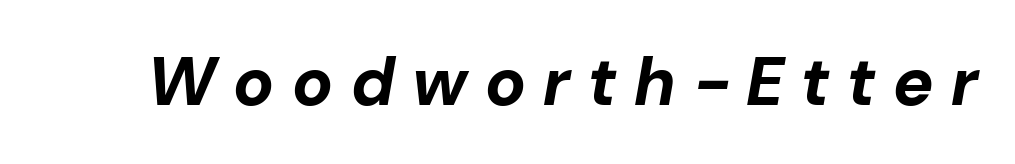
Strokes here are thick enough to call this a true bold. The face used here has a pronounced slope to its letters. Caption: expanded tracking, letters set apart. No word sits above an underline. The letters advance in unequal steps, a hallmark of proportional type.
